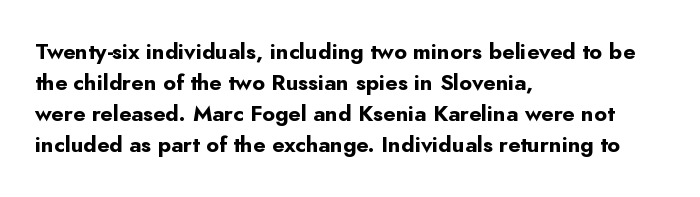
The image shows 22 px bold type, upright; set left-aligned, normal line spacing (1.41x), normal letter spacing, not underlined.
